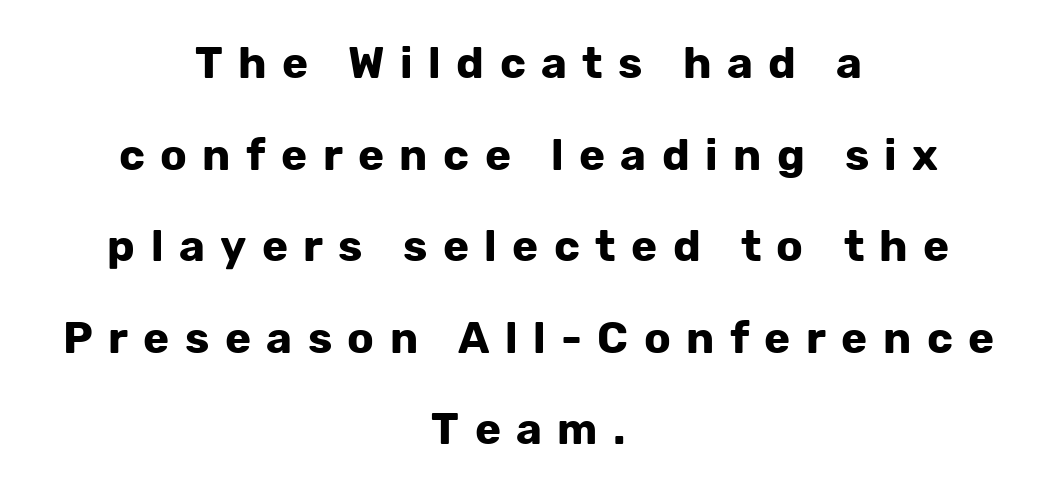
{"serif": "no", "italic": "no", "bold": "yes", "weight": "bold", "width": "normal", "stroke_contrast": "low", "x_height": "medium", "monospaced": "no", "underline": "no", "align": "center", "line_spacing": "loose", "line_spacing_ratio": 2.08, "letter_spacing": "wide", "letter_spacing_em": 0.35, "glyph_px": 44}
